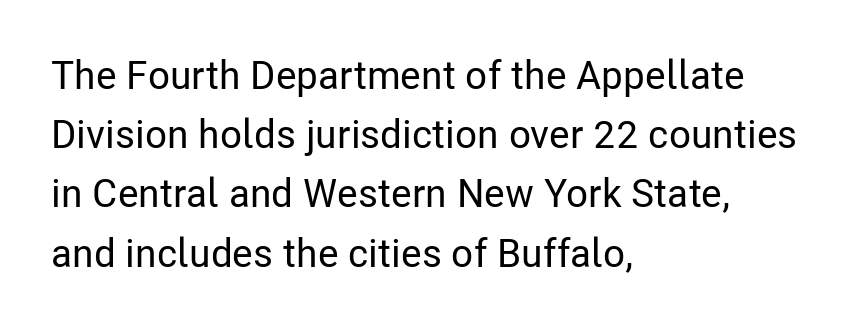
{"serif": "no", "italic": "no", "width": "condensed", "stroke_contrast": "low", "x_height": "medium", "monospaced": "no", "underline": "no", "align": "left", "line_spacing": "normal", "line_spacing_ratio": 1.48, "letter_spacing": "normal", "letter_spacing_em": 0.0, "glyph_px": 40}
